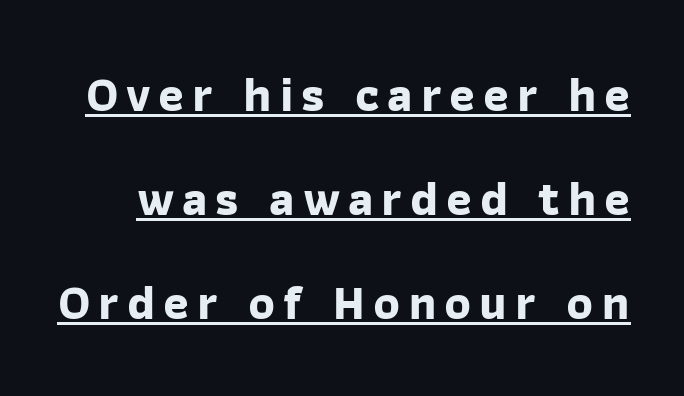
{"serif": "no", "bold": "yes", "weight": "bold", "width": "normal", "stroke_contrast": "low", "x_height": "medium", "monospaced": "no", "underline": "yes", "line_spacing": "loose", "line_spacing_ratio": 2.12, "glyph_px": 49}
